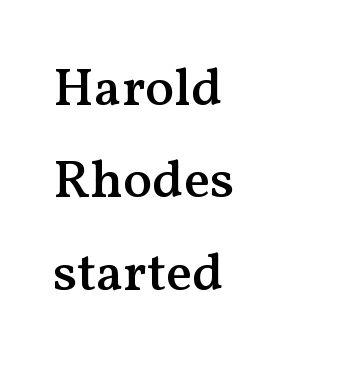
The image shows 54 px semibold serif type, upright; set left-aligned, line spacing 1.71x, normal letter spacing, not underlined; medium stroke contrast and a medium x-height.
